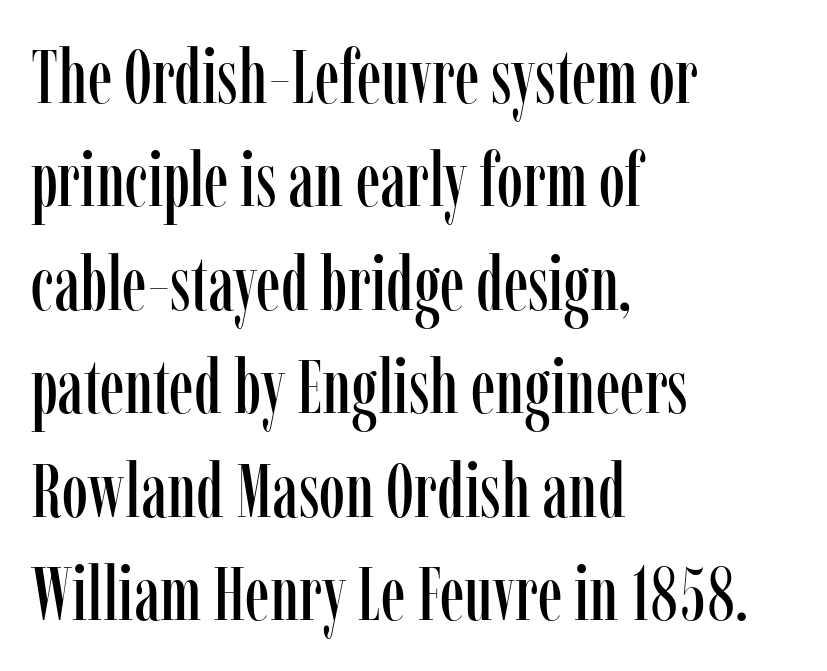
The image shows 75 px condensed serif type, upright; set left-aligned, normal line spacing (1.38x), normal letter spacing, not underlined; low stroke contrast and a medium x-height.
